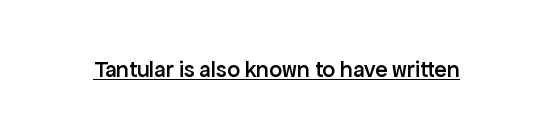
Q: Is the text bold? A: Semi-bold.
Q: Is the text italic (slanted)? A: No, it is upright.
Q: Is the text underlined? A: Yes.
Q: Is the spacing between letters normal or unusually wide? A: Normal.
